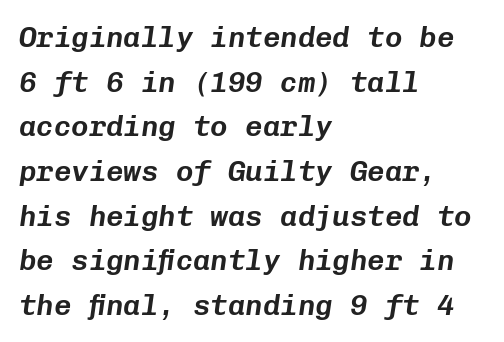
Q: Is the text italic (slanted)? A: Yes, it leans right by about 8 degrees.
Q: Is the text underlined? A: No.
Q: How is the paragraph aligned? A: Left-aligned.
Q: Is the spacing between letters normal or unusually wide? A: Normal.
Q: Is the spacing between lines tight, normal or loose? A: Normal.
Q: Width (condensed, normal, or wide)? A: Normal.
Q: Stroke contrast? A: Low.
Q: x-height? A: Medium.
Q: Monospaced? A: Yes.
